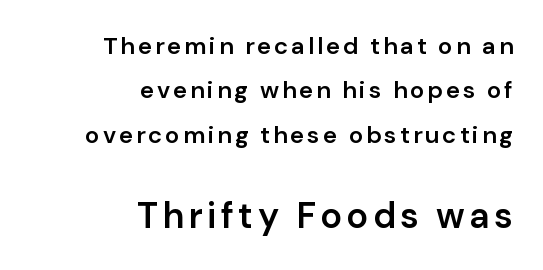
The image shows 36 px semibold sans-serif type, upright; set right-aligned, line spacing 1.85x, not underlined; the second (bottom) block is 1.5x larger; low stroke contrast and a medium x-height.
